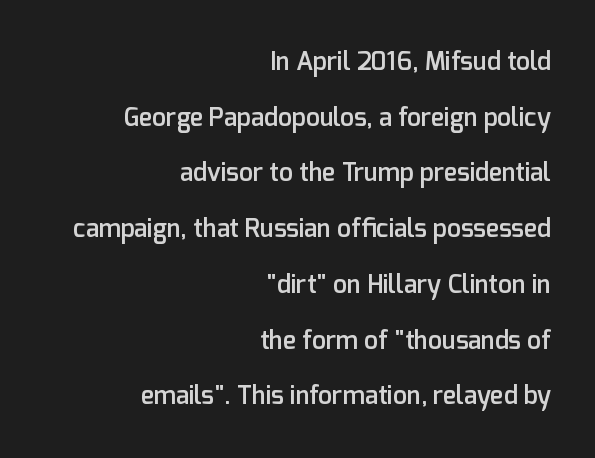
Q: Is the text bold? A: Semi-bold.
Q: Is the text italic (slanted)? A: No, it is upright.
Q: Is the text underlined? A: No.
Q: How is the paragraph aligned? A: Right-aligned.
Q: Is the spacing between letters normal or unusually wide? A: Normal.
Q: Is the spacing between lines tight, normal or loose? A: Loose.
